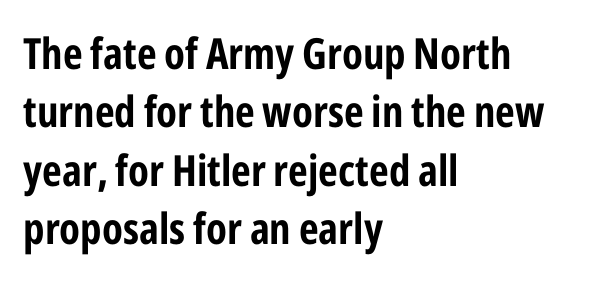
{"serif": "no", "italic": "no", "bold": "yes", "weight": "bold", "width": "condensed", "stroke_contrast": "low", "x_height": "medium", "monospaced": "no", "underline": "no", "align": "left", "line_spacing": "normal", "line_spacing_ratio": 1.36, "letter_spacing": "normal", "letter_spacing_em": 0.0, "glyph_px": 43}
